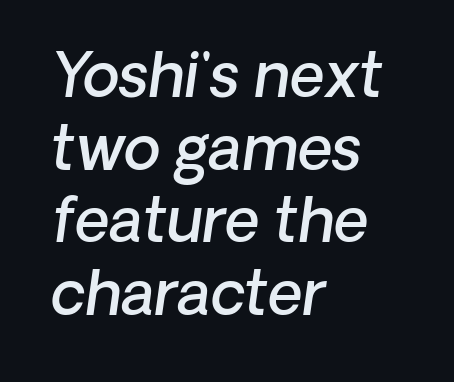
Students, note that the glyphs here touch the page at normal intervals. Weight check: semibold — heavier than regular, not quite bold. Looking at the ascenders, they clearly lean. Looks like regular typesetting: each glyph gets only the width it needs. A clean baseline with only descenders dipping below it. Is the block centered? No — it sits flush against the left margin.
